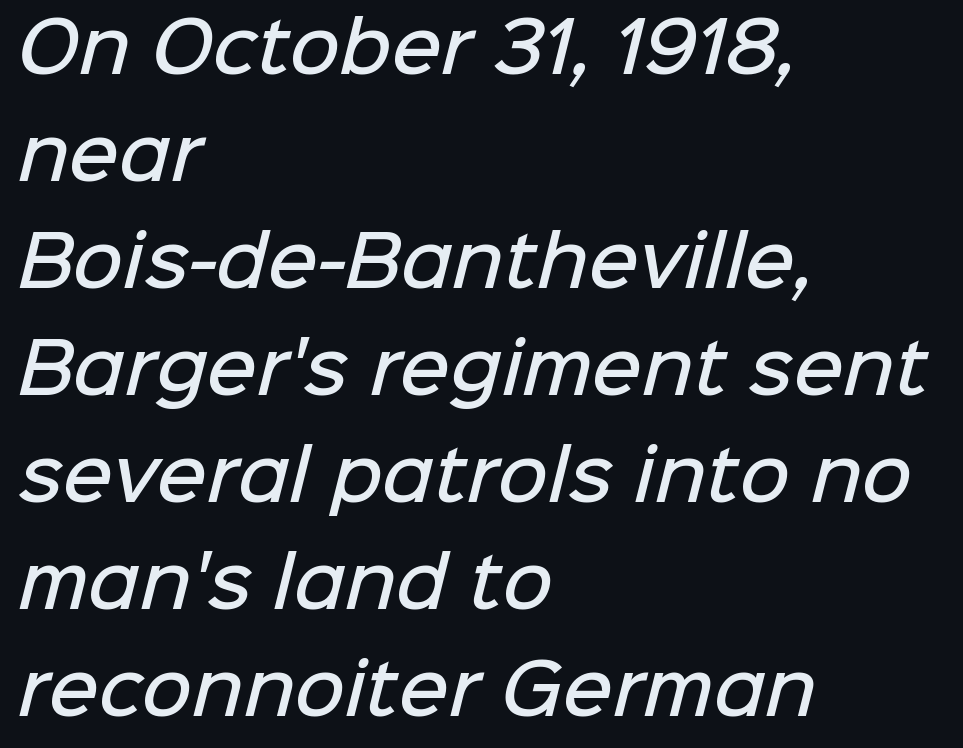
Q: Is the text bold? A: Semi-bold.
Q: Is the typeface a serif or a sans-serif typeface? A: Sans-serif.
Q: Is the text underlined? A: No.
Q: How is the paragraph aligned? A: Left-aligned.
Q: Is the spacing between letters normal or unusually wide? A: Normal.
Q: Is the spacing between lines tight, normal or loose? A: Normal.
Q: Width (condensed, normal, or wide)? A: Normal.
Q: Stroke contrast? A: Low.
Q: x-height? A: Medium.
Q: Monospaced? A: No.
